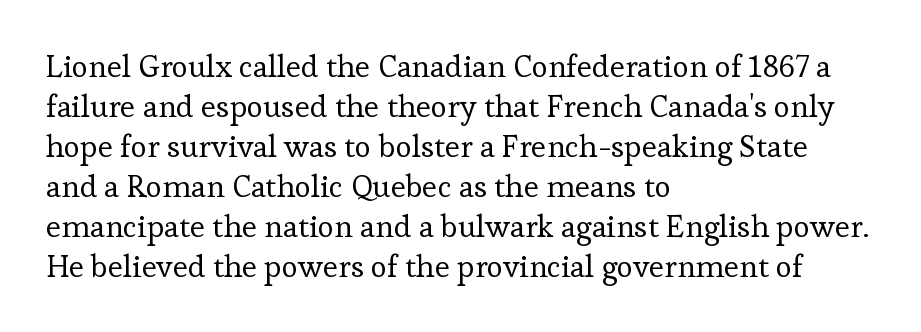
{"serif": "yes", "italic": "no", "bold": "no", "weight": "regular", "width": "normal", "stroke_contrast": "low", "x_height": "medium", "monospaced": "no", "underline": "no", "align": "left", "line_spacing": "normal", "line_spacing_ratio": 1.29, "letter_spacing": "normal", "letter_spacing_em": 0.0, "glyph_px": 31}
